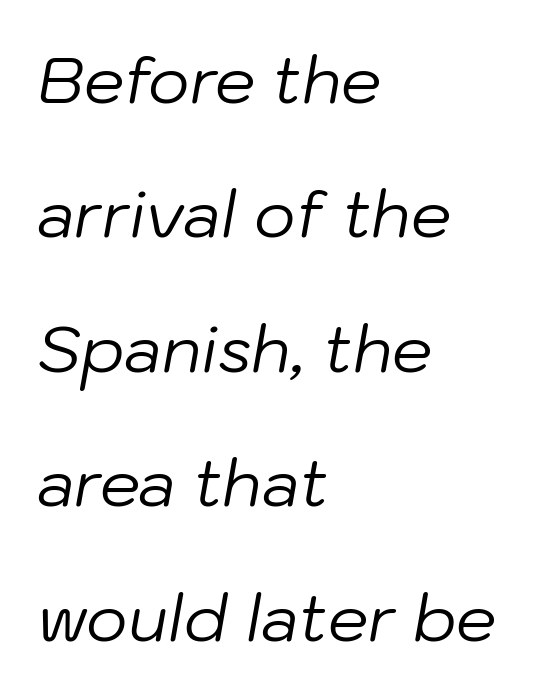
Q: Is the text bold? A: No.
Q: Is the text italic (slanted)? A: Yes, it leans right by about 10 degrees.
Q: Is the text underlined? A: No.
Q: How is the paragraph aligned? A: Left-aligned.
Q: Is the spacing between letters normal or unusually wide? A: Normal.
Q: Is the spacing between lines tight, normal or loose? A: Loose.
Q: Width (condensed, normal, or wide)? A: Normal.
Q: Stroke contrast? A: Low.
Q: x-height? A: Medium.
Q: Monospaced? A: No.
